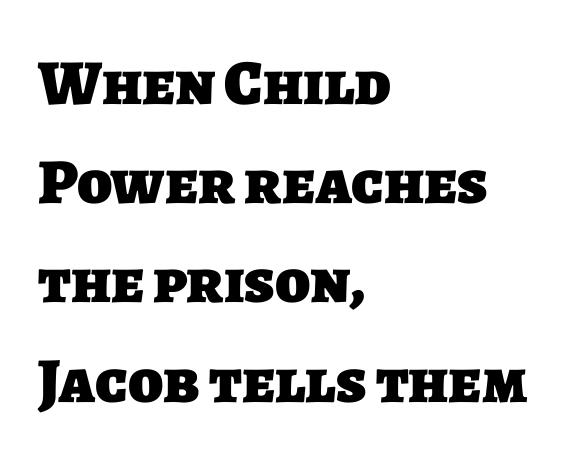
{"serif": "no", "bold": "yes", "weight": "heavy", "width": "normal", "stroke_contrast": "low", "x_height": "large", "monospaced": "no", "underline": "no", "align": "left", "line_spacing": "normal", "line_spacing_ratio": 1.55, "letter_spacing": "normal", "letter_spacing_em": 0.0, "glyph_px": 64}
